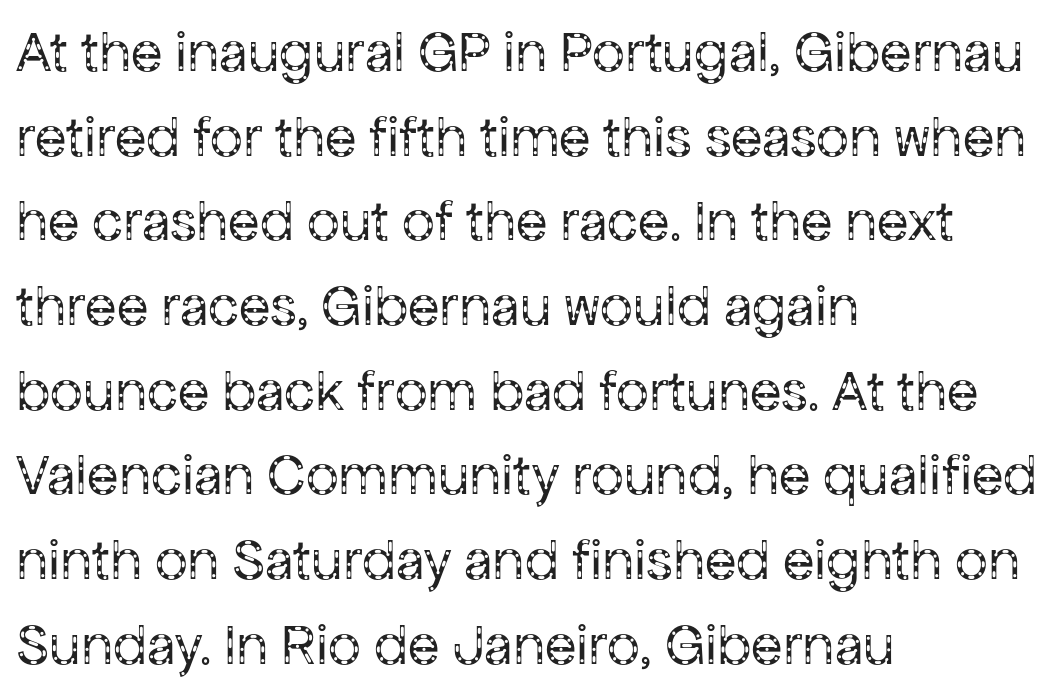
Q: Is the text bold? A: No.
Q: Is the text italic (slanted)? A: No, it is upright.
Q: Is the typeface a serif or a sans-serif typeface? A: Sans-serif.
Q: Is the text underlined? A: No.
Q: How is the paragraph aligned? A: Left-aligned.
Q: Is the spacing between letters normal or unusually wide? A: Normal.
Q: Is the spacing between lines tight, normal or loose? A: Normal.
Q: Width (condensed, normal, or wide)? A: Normal.
Q: Stroke contrast? A: Low.
Q: x-height? A: Medium.
Q: Monospaced? A: No.
